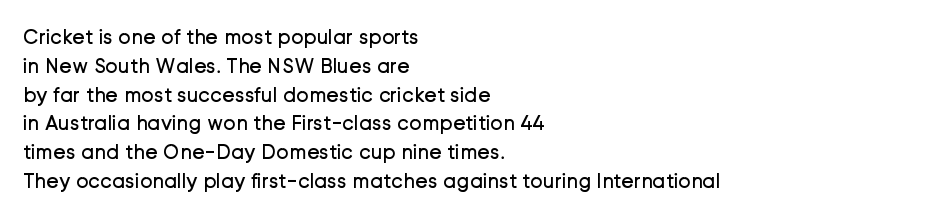
The image shows 21 px text type, upright; set left-aligned, normal line spacing (1.37x), normal letter spacing, not underlined.
